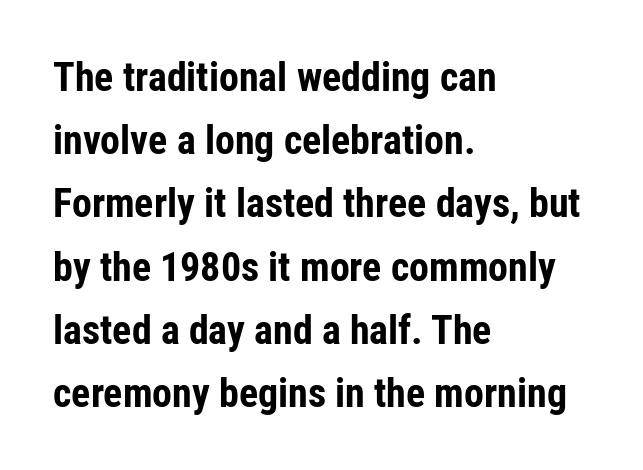
The image shows 40 px bold, condensed sans-serif type, upright; set left-aligned, normal line spacing (1.58x), normal letter spacing, not underlined; low stroke contrast and a medium x-height.
